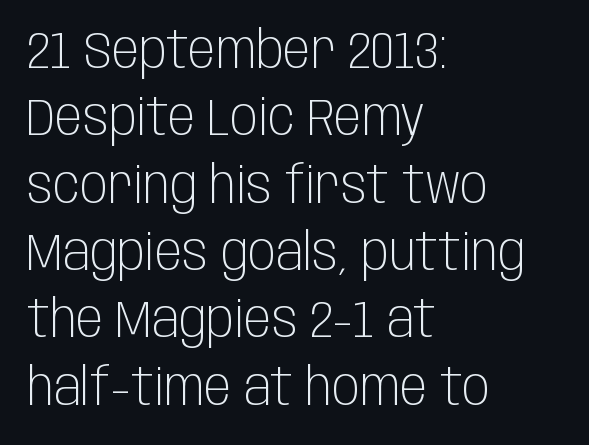
The string is rendered with underlining switched off. You can tell it's not italic because the verticals are truly vertical. What kind of face is this? One without serifs — a sans. Each letter keeps its own natural width here, so spacing adapts to shape. The setting favours the left margin, as ordinary paragraphs usually do. The characters are drawn with everyday or finer stroke widths.
